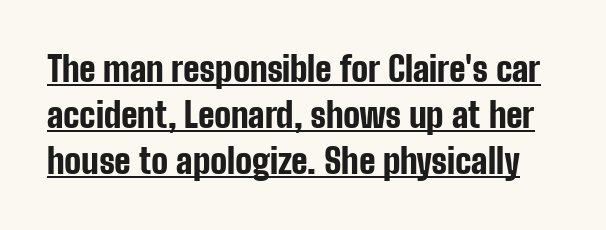
Q: Is the text bold? A: Yes.
Q: Is the text italic (slanted)? A: No, it is upright.
Q: Is the typeface a serif or a sans-serif typeface? A: Sans-serif.
Q: Is the text underlined? A: Yes.
Q: Is the spacing between letters normal or unusually wide? A: Normal.
Q: Is the spacing between lines tight, normal or loose? A: Normal.
Q: Width (condensed, normal, or wide)? A: Condensed.
Q: Stroke contrast? A: Low.
Q: x-height? A: Medium.
Q: Monospaced? A: No.
